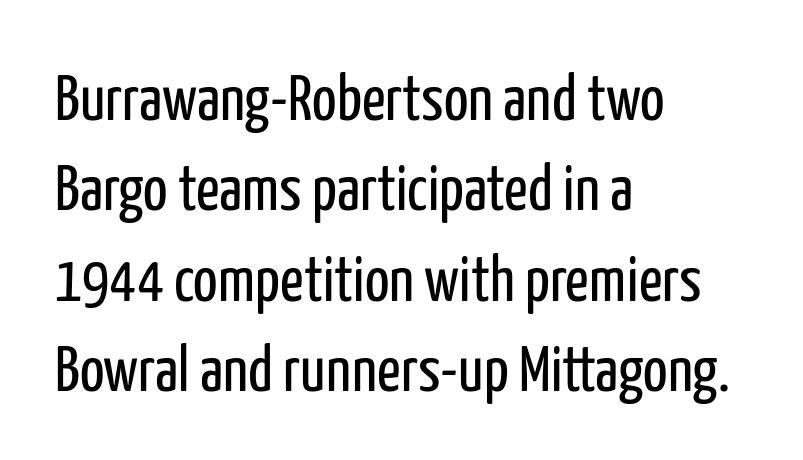
{"serif": "no", "italic": "no", "bold": "no", "weight": "regular", "width": "condensed", "stroke_contrast": "low", "x_height": "medium", "monospaced": "no", "underline": "no", "align": "left", "line_spacing": "normal", "line_spacing_ratio": 1.39, "letter_spacing": "normal", "letter_spacing_em": 0.0, "glyph_px": 65}
